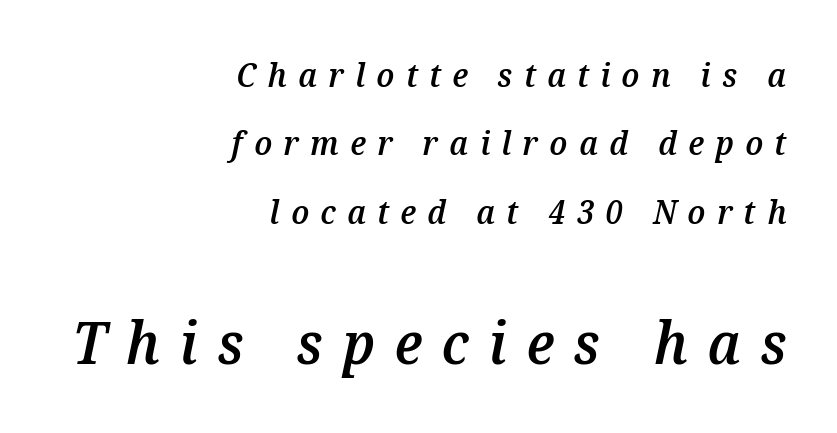
Q: Is the text bold? A: Semi-bold.
Q: Is the text italic (slanted)? A: Yes, it leans right by about 12 degrees.
Q: Is the text underlined? A: No.
Q: How is the paragraph aligned? A: Right-aligned.
Q: Is the spacing between letters normal or unusually wide? A: Unusually wide.
Q: Is the spacing between lines tight, normal or loose? A: Loose.
Q: Which block of text is set in a larger size, the first (top) or the second (bottom)? A: The second (bottom) one.
Q: Width (condensed, normal, or wide)? A: Normal.
Q: Stroke contrast? A: Medium.
Q: x-height? A: Medium.
Q: Monospaced? A: No.
